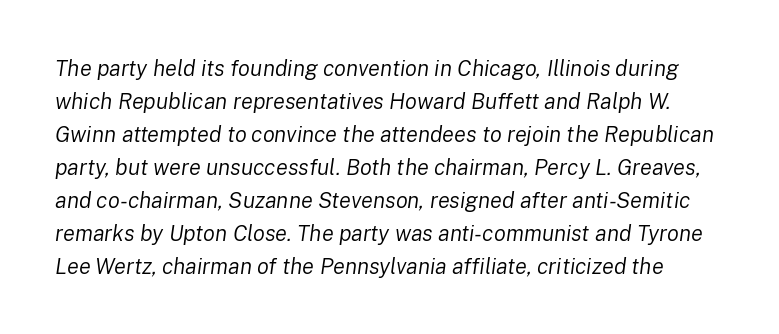
Q: Is the text bold? A: No.
Q: Is the text italic (slanted)? A: Yes, it leans right by about 8 degrees.
Q: Is the text underlined? A: No.
Q: Is the spacing between letters normal or unusually wide? A: Normal.
Q: Is the spacing between lines tight, normal or loose? A: Normal.
